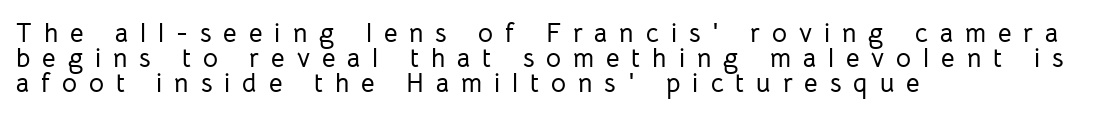
Characters remain perfectly vertical along every line. The passage is arranged the way most books set body copy — flush left. The glyphs are unaccompanied by any horizontal stroke below them. The vertical gap from one line to the next is small. The horizontal fit of the characters is loose and conspicuously gappy.
